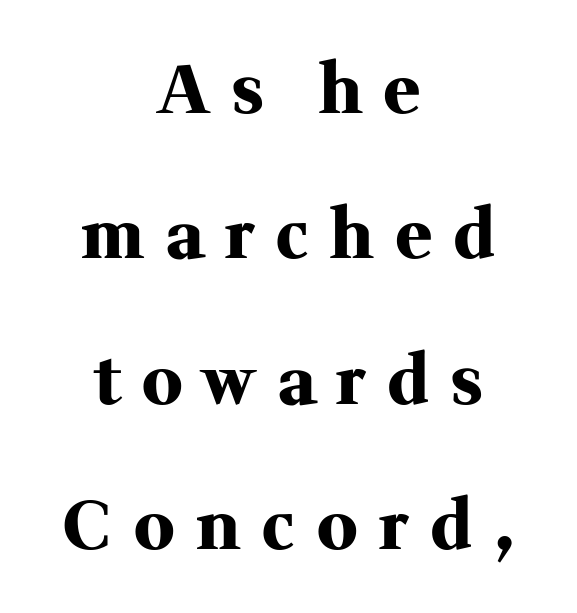
Q: Is the text bold? A: Yes.
Q: Is the text italic (slanted)? A: No, it is upright.
Q: Is the typeface a serif or a sans-serif typeface? A: Serif.
Q: Is the text underlined? A: No.
Q: How is the paragraph aligned? A: Centered.
Q: Is the spacing between letters normal or unusually wide? A: Unusually wide.
Q: Is the spacing between lines tight, normal or loose? A: Loose.
Q: Width (condensed, normal, or wide)? A: Normal.
Q: Stroke contrast? A: Medium.
Q: x-height? A: Medium.
Q: Monospaced? A: No.
